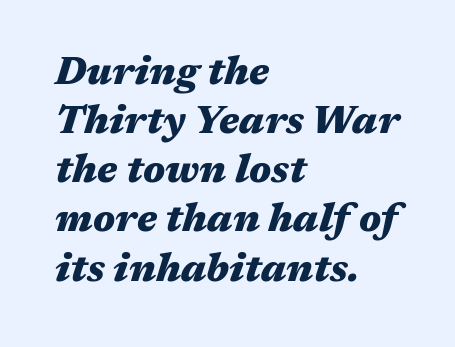
{"italic": "yes", "lean": "right", "slant_degrees": 17, "bold": "yes", "weight": "heavy", "width": "wide", "stroke_contrast": "medium", "x_height": "medium", "monospaced": "no", "underline": "no", "align": "left", "line_spacing": "normal", "line_spacing_ratio": 1.26, "letter_spacing": "normal", "letter_spacing_em": 0.0, "glyph_px": 39}
